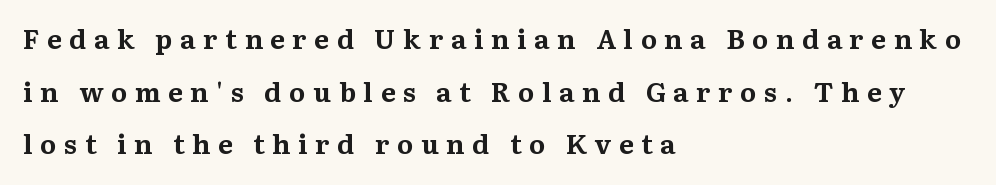
The image shows 27 px bold type, upright; set left-aligned, loose line spacing (1.95x), unusually wide letter spacing (+0.29 em), not underlined.
